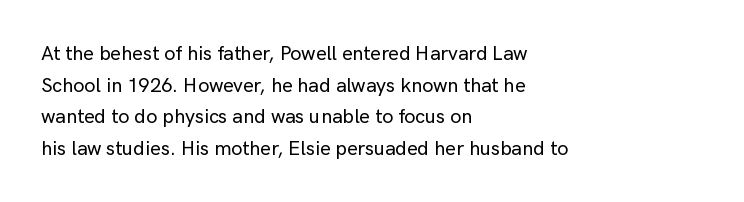
The image shows 20 px text type, upright; set left-aligned, normal line spacing (1.58x), normal letter spacing, not underlined.
